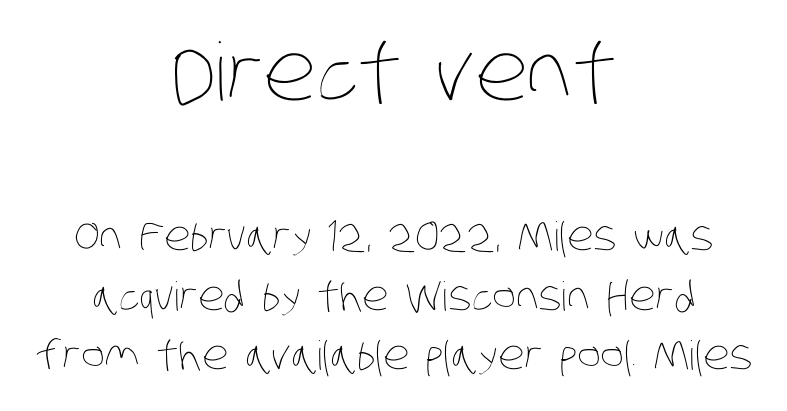
The letterforms sit at book weight or below. Here the designer chose a conventional face with non-uniform glyph widths. The lines are quadded center. Unmarked baselines from the first word to the last. The composition opens big and finishes small. Observe the ordinary spacing: letters are neighbours, not strangers.
